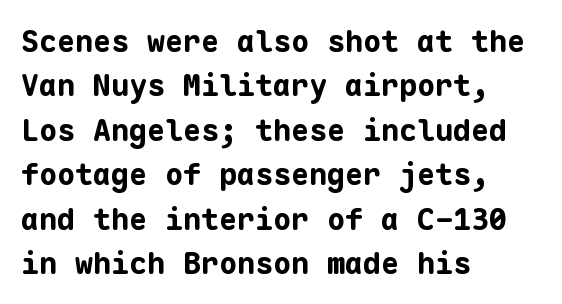
{"serif": "no", "italic": "no", "bold": "yes", "weight": "bold", "width": "normal", "stroke_contrast": "low", "x_height": "medium", "monospaced": "yes", "underline": "no", "align": "left", "line_spacing": "normal", "line_spacing_ratio": 1.48, "letter_spacing": "normal", "letter_spacing_em": 0.0, "glyph_px": 30}
